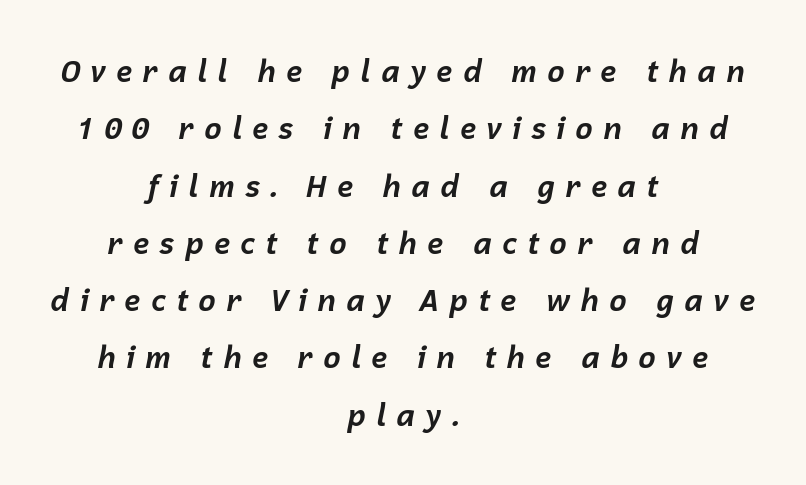
The image shows 30 px bold type, italic (leaning right); set centered, loose line spacing (1.91x), unusually wide letter spacing (+0.32 em), not underlined; low stroke contrast and a medium x-height.
